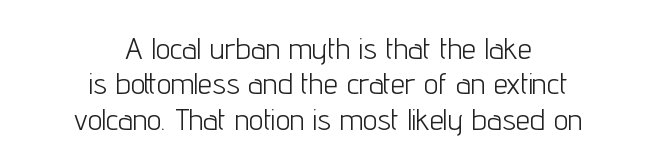
The image shows 29 px light, condensed sans-serif type, upright; set centered, line spacing 1.22x, normal letter spacing, not underlined; low stroke contrast and a medium x-height.
